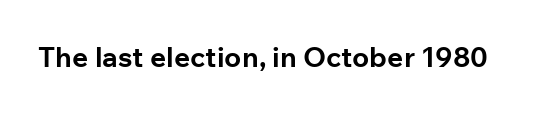
{"serif": "no", "italic": "no", "bold": "yes", "weight": "bold", "width": "normal", "stroke_contrast": "low", "x_height": "medium", "monospaced": "no", "underline": "no", "letter_spacing": "normal", "letter_spacing_em": 0.0, "glyph_px": 28}
